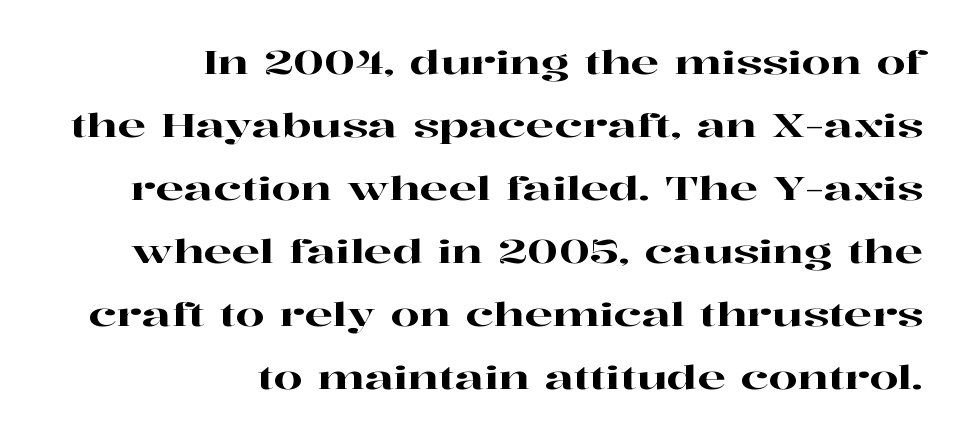
A serif font was chosen for this passage. Rendered with straight, roman letterforms. The paragraph has a hard right edge and a soft left edge. Leading: increased. Underline: absent.
